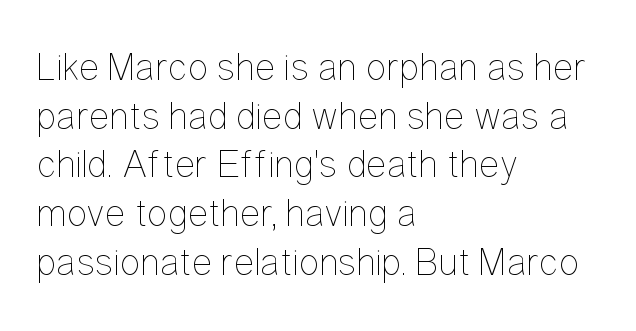
The image shows 39 px thin, condensed type, upright; set left-aligned, normal line spacing (1.25x), normal letter spacing, not underlined; low stroke contrast and a medium x-height.
